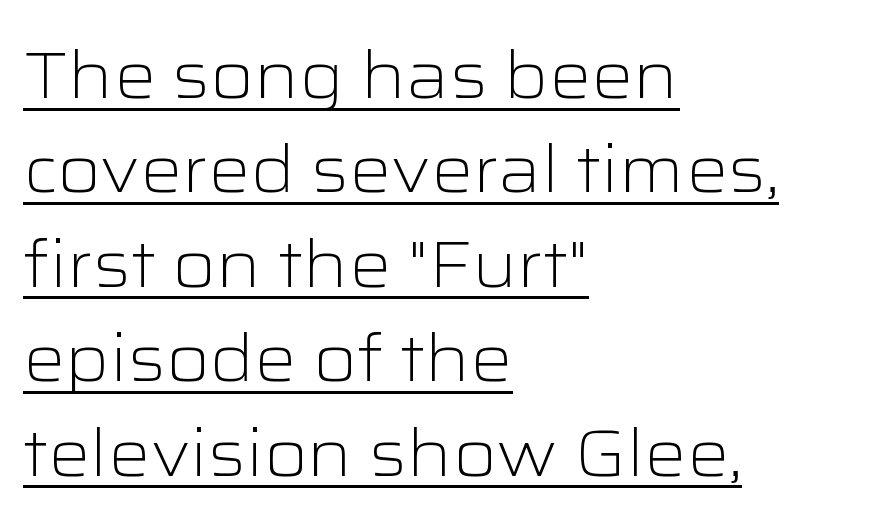
The strokes are not fattened; the text isn't bold. Do the characters align in a grid? No, the font is proportional. The rendering shows plain stroke endings on the letterforms — a sans-serif design. Vertical strokes here are truly vertical. All the whitespace from short lines collects on the right. Observe the ordinary spacing: letters are neighbours, not strangers.
